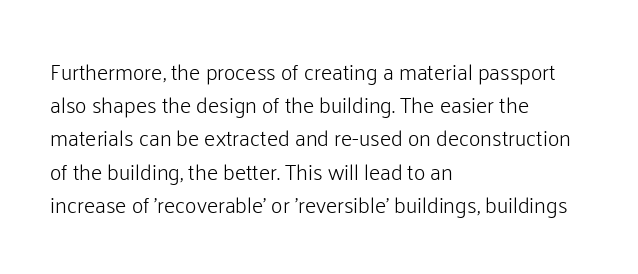
The image shows 22 px text type, upright; set left-aligned, normal line spacing (1.51x), normal letter spacing, not underlined.
